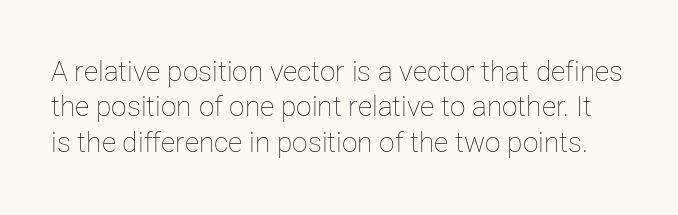
The image shows 28 px thin type, upright; set normal line spacing (1.26x), normal letter spacing, not underlined; low stroke contrast and a medium x-height.
